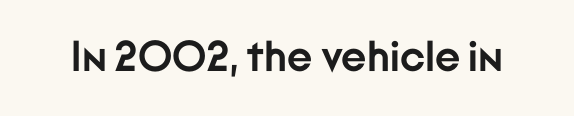
{"serif": "no", "italic": "no", "bold": "yes", "weight": "semibold", "width": "normal", "stroke_contrast": "low", "x_height": "medium", "monospaced": "no", "underline": "no", "letter_spacing": "normal", "letter_spacing_em": 0.0, "glyph_px": 43}
